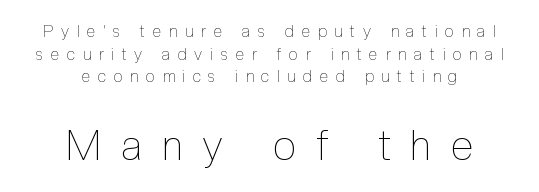
Q: Is the text bold? A: No.
Q: Is the text italic (slanted)? A: No, it is upright.
Q: Is the text underlined? A: No.
Q: How is the paragraph aligned? A: Centered.
Q: Is the spacing between letters normal or unusually wide? A: Unusually wide.
Q: Is the spacing between lines tight, normal or loose? A: Normal.
Q: Which block of text is set in a larger size, the first (top) or the second (bottom)? A: The second (bottom) one.
Q: Width (condensed, normal, or wide)? A: Condensed.
Q: x-height? A: Medium.
Q: Monospaced? A: No.
